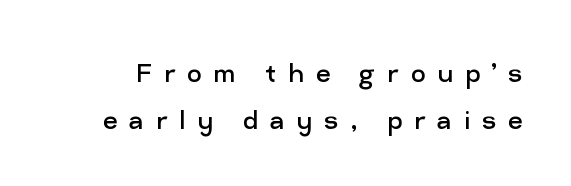
The image shows 32 px regular-weight sans-serif type, upright; set normal line spacing (1.48x), unusually wide letter spacing (+0.37 em), not underlined; low stroke contrast and a medium x-height.
